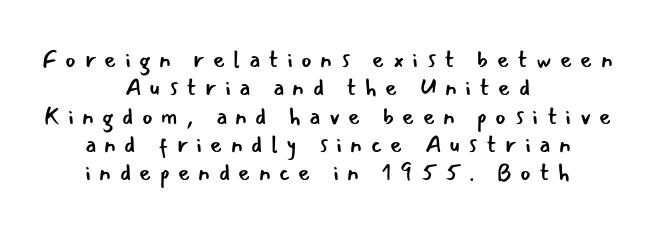
Q: Is the text bold? A: No.
Q: Is the text italic (slanted)? A: No, it is upright.
Q: Is the text underlined? A: No.
Q: How is the paragraph aligned? A: Centered.
Q: Is the spacing between letters normal or unusually wide? A: Unusually wide.
